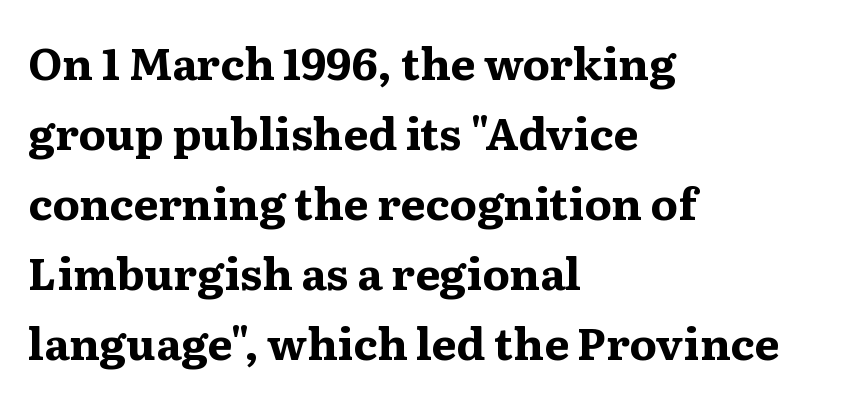
{"serif": "yes", "italic": "no", "bold": "yes", "weight": "bold", "width": "wide", "stroke_contrast": "medium", "x_height": "medium", "monospaced": "no", "underline": "no", "align": "left", "line_spacing": "normal", "line_spacing_ratio": 1.59, "letter_spacing": "normal", "letter_spacing_em": 0.0, "glyph_px": 44}
